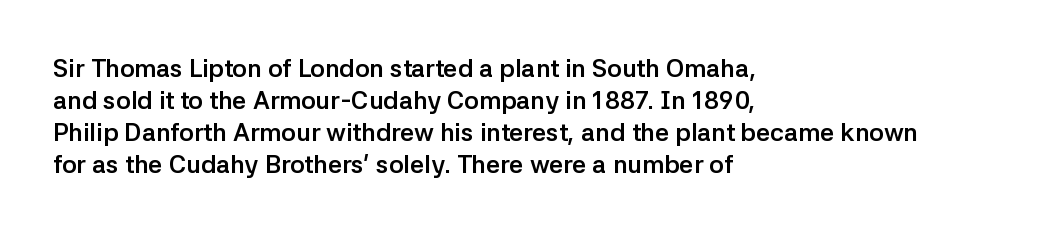
The image shows 25 px bold type, upright; set left-aligned, normal line spacing (1.28x), normal letter spacing, not underlined.
